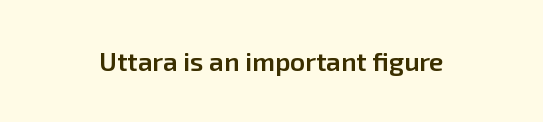
{"italic": "no", "bold": "semi", "underline": "no", "letter_spacing": "normal", "letter_spacing_em": 0.0, "glyph_px": 26}
